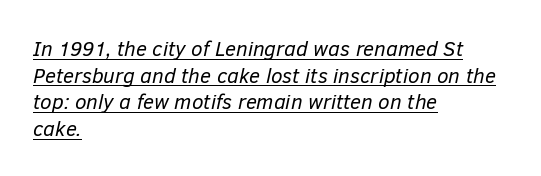
Q: Is the text bold? A: No.
Q: Is the text italic (slanted)? A: Yes, it leans right by about 12 degrees.
Q: Is the text underlined? A: Yes.
Q: How is the paragraph aligned? A: Left-aligned.
Q: Is the spacing between letters normal or unusually wide? A: Normal.
Q: Is the spacing between lines tight, normal or loose? A: Normal.
